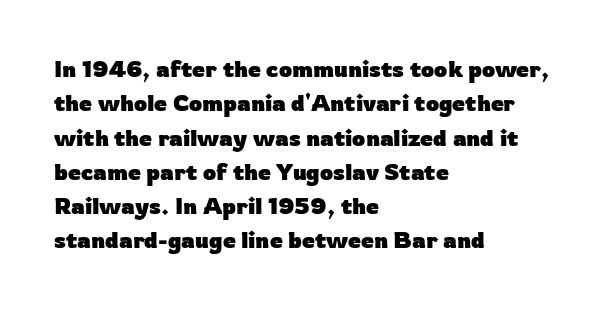
The image shows 23 px bold type, upright; set left-aligned, normal line spacing (1.49x), normal letter spacing, not underlined.
